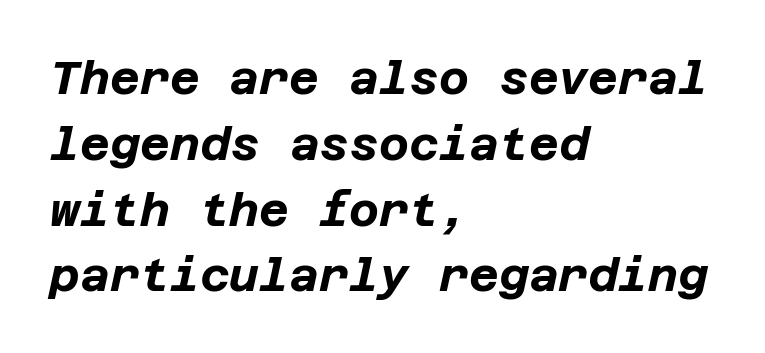
The passage shown is emphatically bold. One glance says typical: line gaps are just what's usual. Designer's note — italics engaged. The text block is weighted toward the left margin, trailing off unevenly rightward. Look at the tracking — it's just the regular setting, nothing added.
